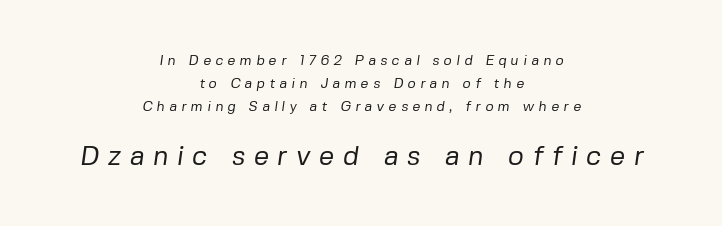
The image shows 27 px text type; set centered, normal line spacing (1.64x), unusually wide letter spacing (+0.31 em), not underlined; the second (bottom) block is 1.93x larger.
